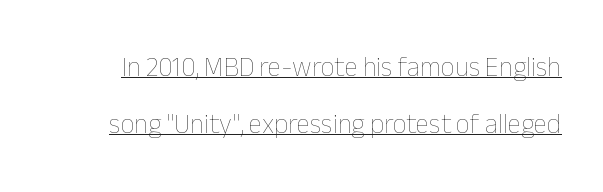
How would I describe the line gaps? Wide and relaxed. No italicization has been applied; the sample stays upright. Glyph-to-glyph distance matches everyday printed text. Stroke mass is kept to a normal reading level or below. Decoration check: the copy is underlined.
